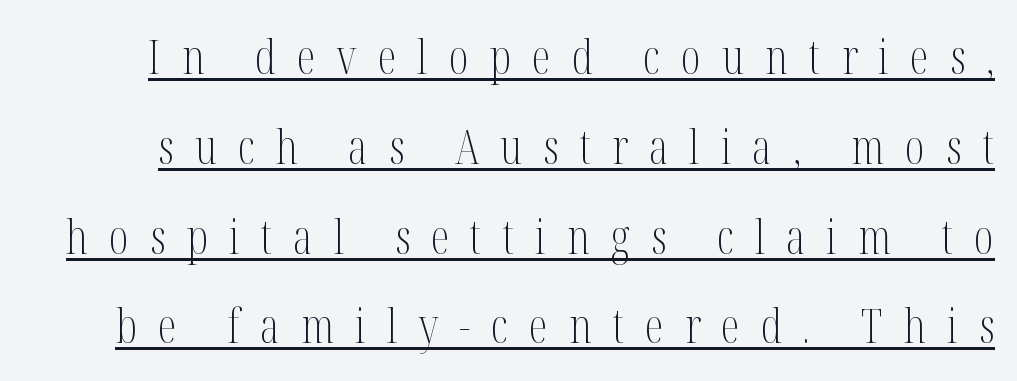
These characters rest on top of a visible drawn line. Here the glyphs are tracked loosely, breaking word shapes into spaced letters. Does the lettering tilt? It doesn't — this is upright. On a weight scale, this lands at 450 or below.
